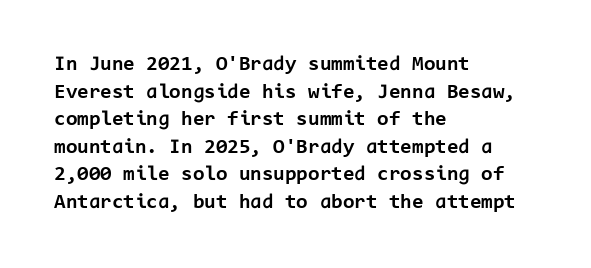
Normally led — the rows are evenly, conventionally spaced. Caption: standard tracking, unaltered. Check the space under the baseline: it is left empty. This sample is left-justified, so line endings fall wherever the words run out. These lines were composed using upright roman letters.
